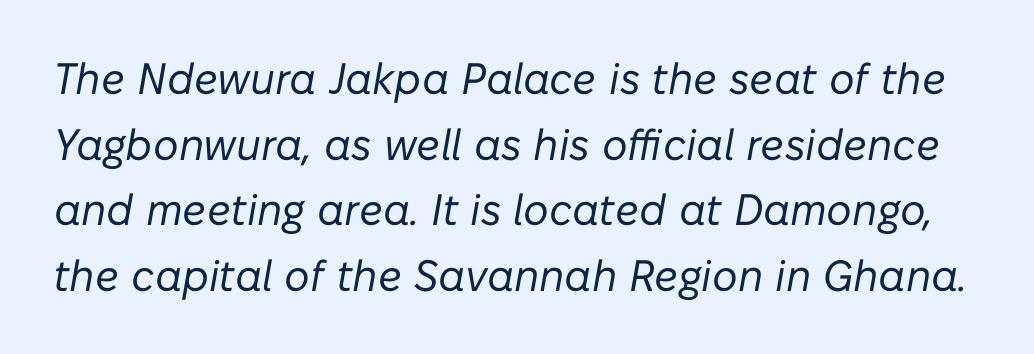
The image shows 44 px regular-weight type, italic (leaning right); set normal line spacing (1.49x), normal letter spacing, not underlined; low stroke contrast and a medium x-height.
